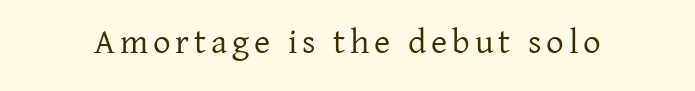
Each stroke keeps to a modest, everyday thickness or less. Just letters on the line, the space beneath them empty. This sample has the flowing, uneven cadence of proportional lettering. Examine the stroke ends and you'll spot serifs.
